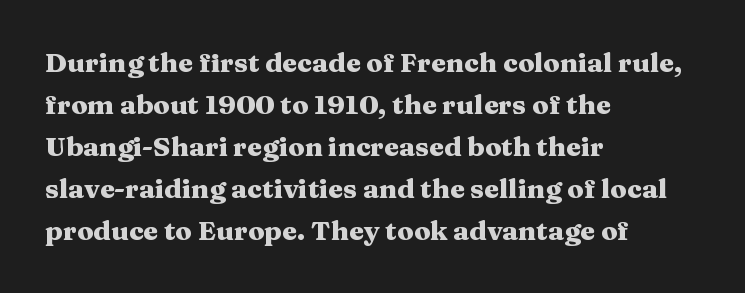
{"italic": "no", "bold": "yes", "underline": "no", "align": "left", "line_spacing": "normal", "line_spacing_ratio": 1.56, "letter_spacing": "normal", "letter_spacing_em": 0.0, "glyph_px": 27}
